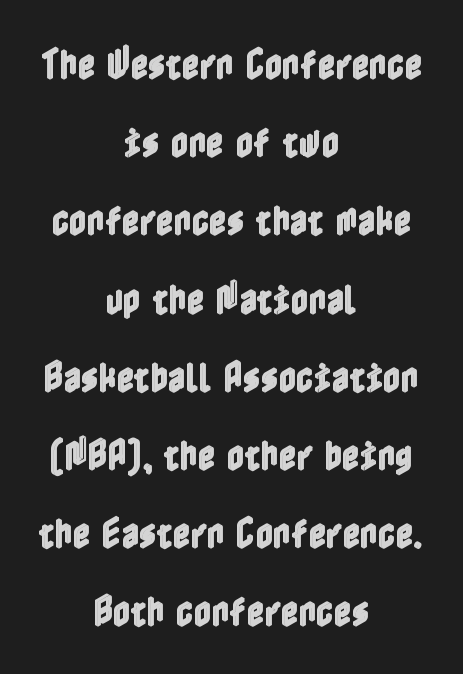
{"italic": "no", "width": "condensed", "x_height": "medium", "underline": "no", "align": "center", "line_spacing": "loose", "line_spacing_ratio": 2.3, "letter_spacing": "normal", "letter_spacing_em": 0.0, "glyph_px": 34}
